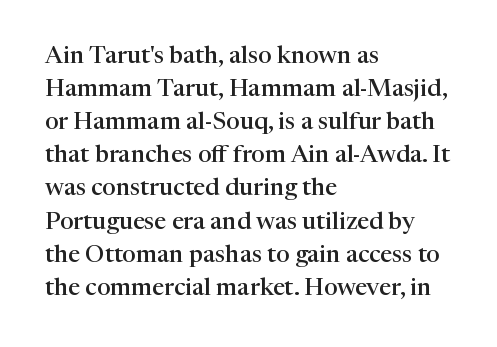
Q: Is the text bold? A: Semi-bold.
Q: Is the text italic (slanted)? A: No, it is upright.
Q: Is the text underlined? A: No.
Q: How is the paragraph aligned? A: Left-aligned.
Q: Is the spacing between letters normal or unusually wide? A: Normal.
Q: Is the spacing between lines tight, normal or loose? A: Normal.
